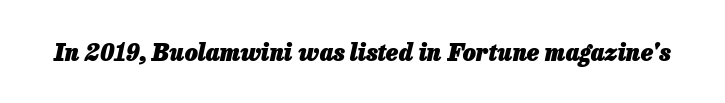
Typographic density is high because the face is bold. Nobody touched the tracking dial on this one. The passage shown leans; its letterforms are oblique. Plain, unruled lines of type.
